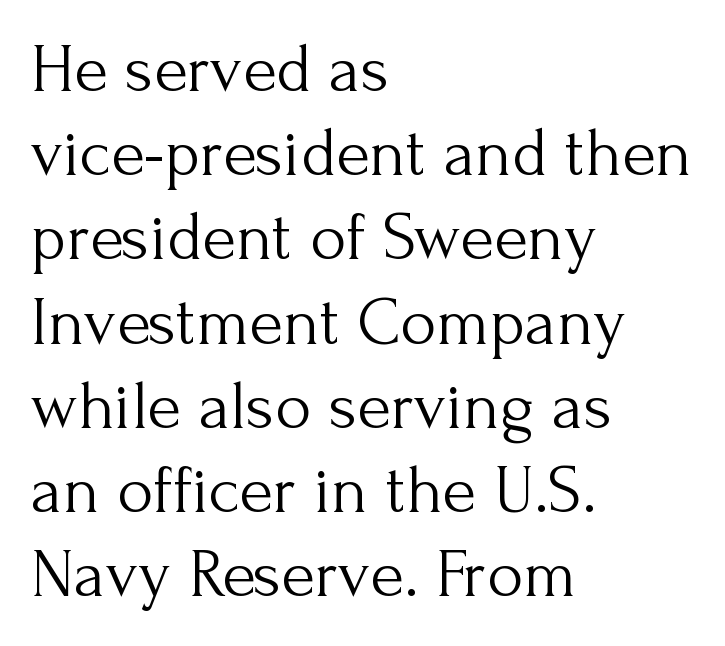
Q: Is the text bold? A: No.
Q: Is the text italic (slanted)? A: No, it is upright.
Q: Is the typeface a serif or a sans-serif typeface? A: Serif.
Q: Is the text underlined? A: No.
Q: How is the paragraph aligned? A: Left-aligned.
Q: Is the spacing between letters normal or unusually wide? A: Normal.
Q: Width (condensed, normal, or wide)? A: Normal.
Q: Stroke contrast? A: Medium.
Q: x-height? A: Small.
Q: Monospaced? A: No.
